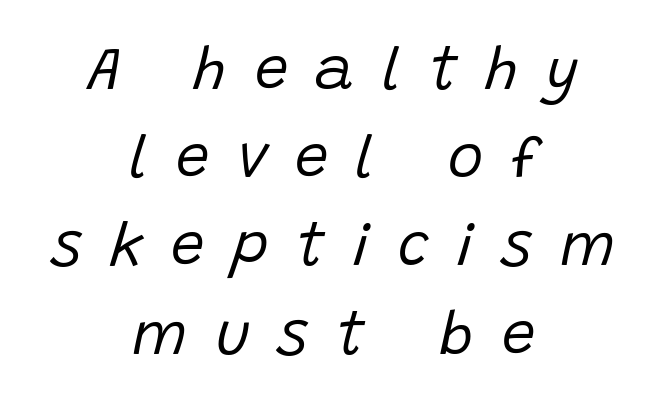
Q: Is the text bold? A: No.
Q: Is the text italic (slanted)? A: Yes, it leans right by about 15 degrees.
Q: Is the text underlined? A: No.
Q: How is the paragraph aligned? A: Centered.
Q: Is the spacing between letters normal or unusually wide? A: Unusually wide.
Q: Is the spacing between lines tight, normal or loose? A: Normal.
Q: Width (condensed, normal, or wide)? A: Normal.
Q: Stroke contrast? A: Low.
Q: x-height? A: Large.
Q: Monospaced? A: No.
